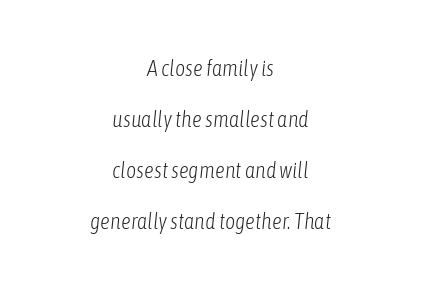
The image shows 22 px text type, italic (leaning right); set centered, loose line spacing (2.32x), normal letter spacing, not underlined.
